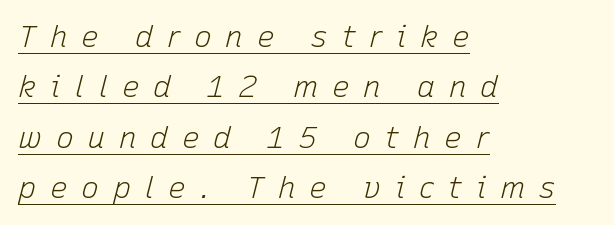
Q: Is the text bold? A: No.
Q: Is the text italic (slanted)? A: Yes, it leans right by about 15 degrees.
Q: Is the text underlined? A: Yes.
Q: How is the paragraph aligned? A: Left-aligned.
Q: Is the spacing between letters normal or unusually wide? A: Unusually wide.
Q: Is the spacing between lines tight, normal or loose? A: Normal.
Q: Width (condensed, normal, or wide)? A: Normal.
Q: Stroke contrast? A: Low.
Q: x-height? A: Medium.
Q: Monospaced? A: No.
